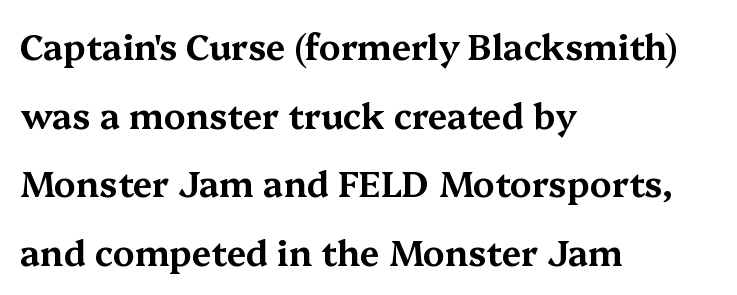
{"serif": "yes", "italic": "no", "width": "wide", "stroke_contrast": "medium", "x_height": "medium", "monospaced": "no", "underline": "no", "align": "left", "line_spacing": "loose", "line_spacing_ratio": 1.96, "letter_spacing": "normal", "letter_spacing_em": 0.0, "glyph_px": 35}
